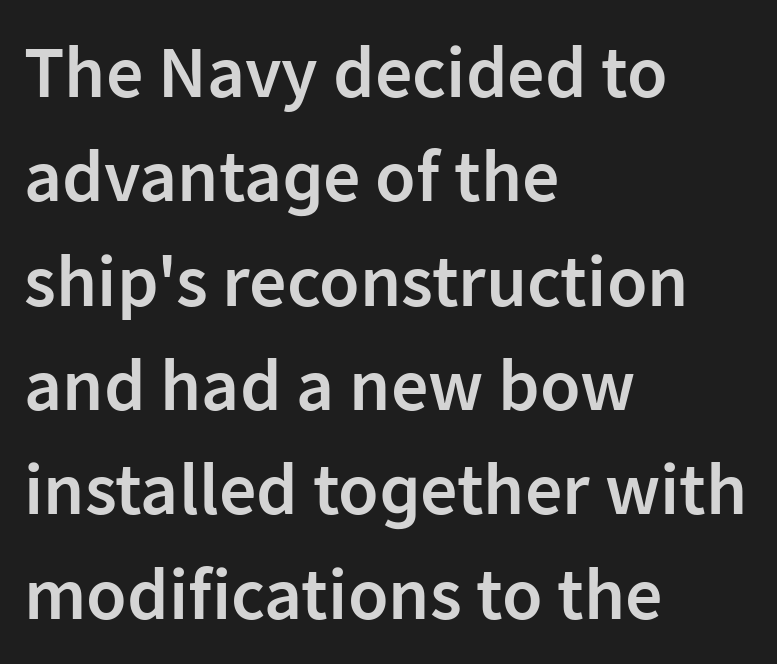
The image shows 74 px semibold sans-serif type, upright; set left-aligned, normal line spacing (1.41x), normal letter spacing, not underlined; low stroke contrast and a medium x-height.
